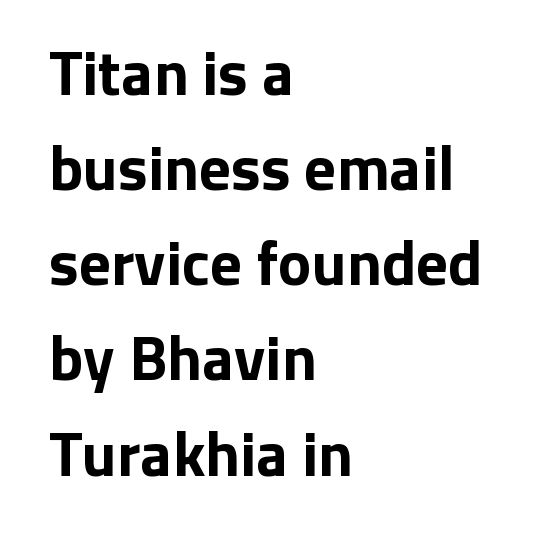
The letters stand upright; this is a roman face. Short and long lines alike share a common starting point at left. On the weight axis this lands at bold, roughly 700. Observe the ordinary spacing: letters are neighbours, not strangers. Observe the absence of serifs on each vertical stroke in this sample.
